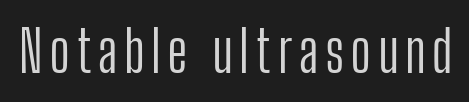
Stems and bowls with no extra thickness — not bold. Letters rest on an invisible, unmarked baseline. The typeface chosen for these lines omits serifs. This sample has the flowing, uneven cadence of proportional lettering. When letters stand straight like this, we call the style roman or upright.
